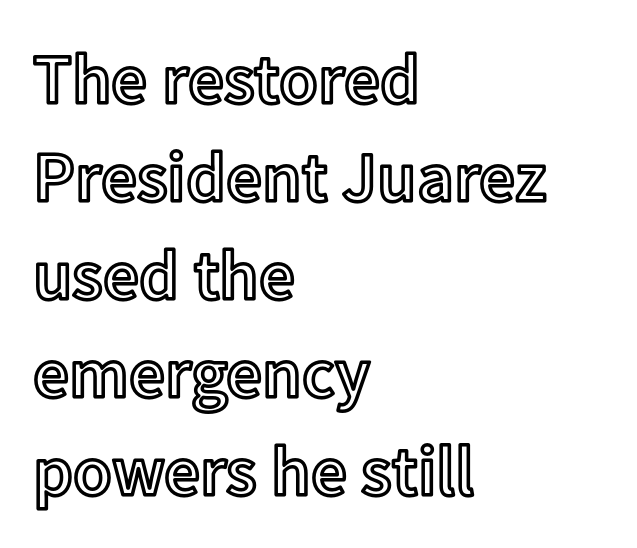
The space between consecutive lines is moderate. Default kerning and tracking; the words read as compact shapes. These lines are set flush left with a ragged right edge. Type without underlining.
